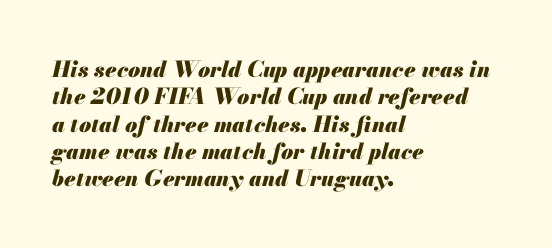
Q: Is the text bold? A: Yes.
Q: Is the text italic (slanted)? A: Yes, it leans right by about 13 degrees.
Q: Is the text underlined? A: No.
Q: How is the paragraph aligned? A: Left-aligned.
Q: Is the spacing between letters normal or unusually wide? A: Normal.
